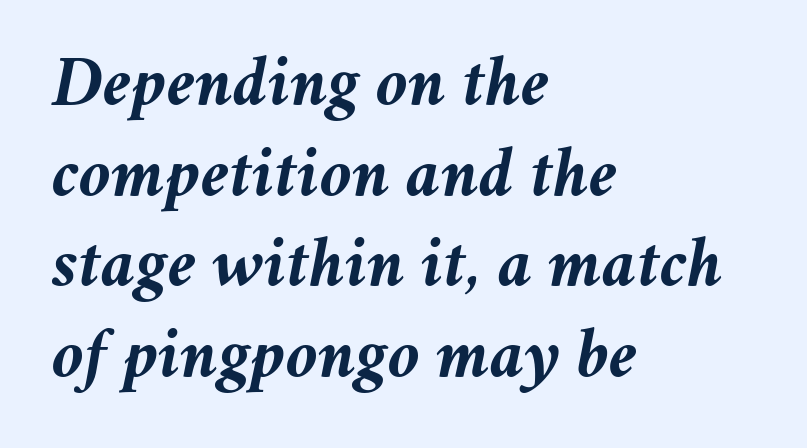
{"italic": "yes", "lean": "right", "slant_degrees": 11, "bold": "yes", "weight": "semibold", "width": "normal", "stroke_contrast": "medium", "x_height": "medium", "monospaced": "no", "underline": "no", "align": "left", "line_spacing_ratio": 1.24, "letter_spacing": "normal", "letter_spacing_em": 0.0, "glyph_px": 73}
